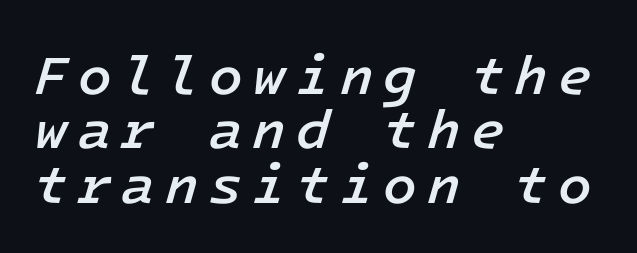
The image shows 55 px semibold type, italic (leaning right), monospaced; set left-aligned, tight line spacing (0.99x), not underlined; low stroke contrast and a medium x-height.
